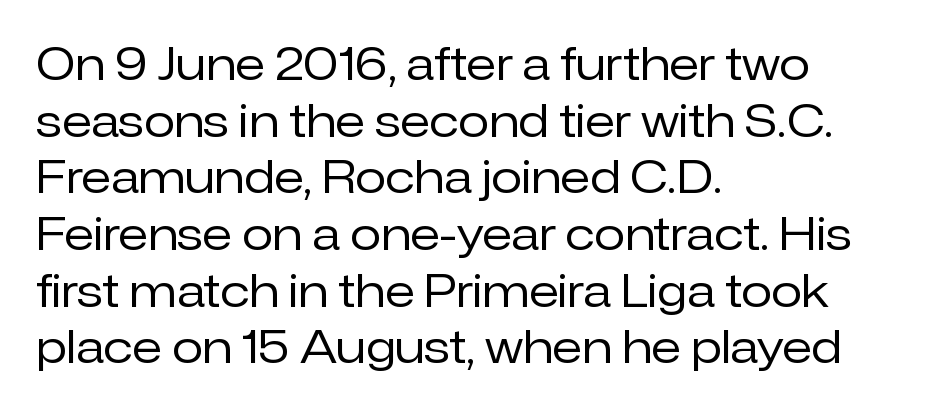
Q: Is the text bold? A: No.
Q: Is the text italic (slanted)? A: No, it is upright.
Q: Is the typeface a serif or a sans-serif typeface? A: Sans-serif.
Q: Is the text underlined? A: No.
Q: How is the paragraph aligned? A: Left-aligned.
Q: Is the spacing between letters normal or unusually wide? A: Normal.
Q: Is the spacing between lines tight, normal or loose? A: Normal.
Q: Width (condensed, normal, or wide)? A: Normal.
Q: Stroke contrast? A: Low.
Q: x-height? A: Medium.
Q: Monospaced? A: No.
